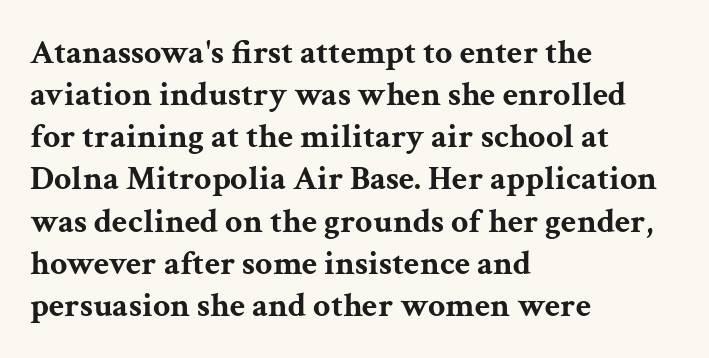
{"serif": "yes", "italic": "no", "bold": "yes", "weight": "bold", "width": "wide", "stroke_contrast": "medium", "x_height": "medium", "monospaced": "no", "underline": "no", "align": "left", "line_spacing_ratio": 1.24, "letter_spacing": "normal", "letter_spacing_em": 0.0, "glyph_px": 34}
